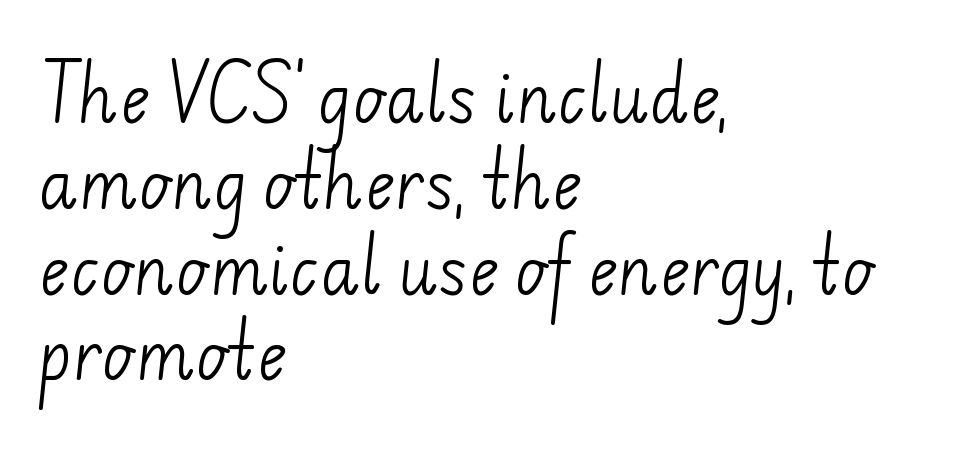
Q: Is the text bold? A: No.
Q: Is the typeface a serif or a sans-serif typeface? A: Sans-serif.
Q: Is the text underlined? A: No.
Q: How is the paragraph aligned? A: Left-aligned.
Q: Is the spacing between letters normal or unusually wide? A: Normal.
Q: Is the spacing between lines tight, normal or loose? A: Normal.
Q: Width (condensed, normal, or wide)? A: Normal.
Q: Stroke contrast? A: Low.
Q: x-height? A: Small.
Q: Monospaced? A: No.
